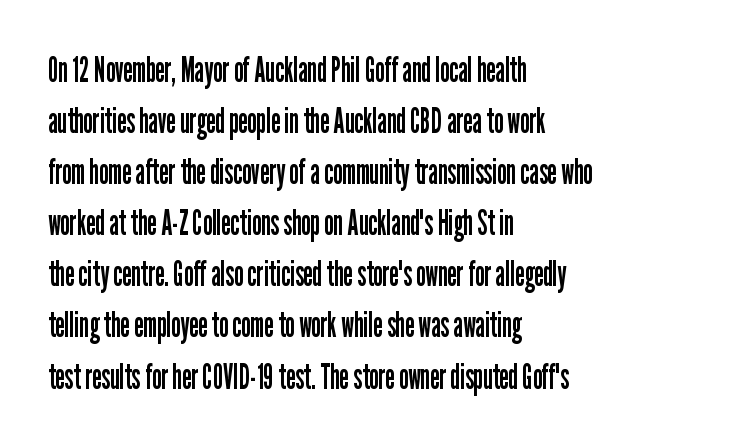
{"serif": "no", "italic": "no", "bold": "no", "weight": "regular", "width": "condensed", "stroke_contrast": "low", "x_height": "medium", "monospaced": "no", "underline": "no", "align": "left", "line_spacing": "normal", "line_spacing_ratio": 1.46, "letter_spacing": "normal", "letter_spacing_em": 0.0, "glyph_px": 35}
